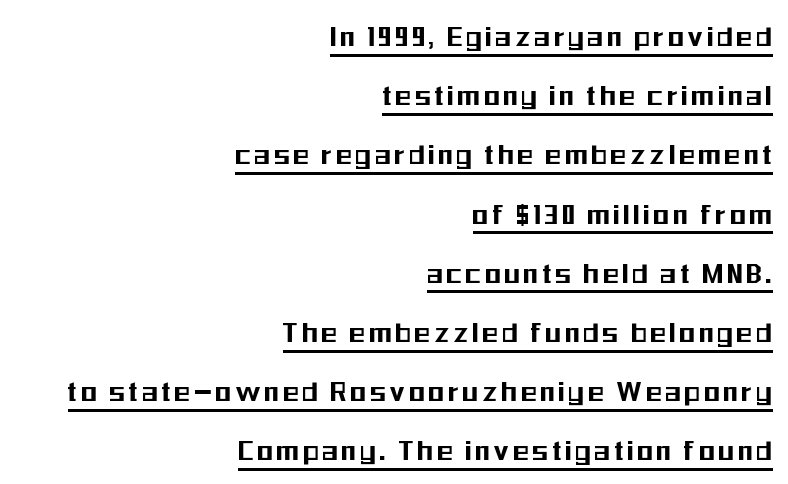
Q: Is the text italic (slanted)? A: No, it is upright.
Q: Is the typeface a serif or a sans-serif typeface? A: Sans-serif.
Q: Is the text underlined? A: Yes.
Q: How is the paragraph aligned? A: Right-aligned.
Q: Width (condensed, normal, or wide)? A: Condensed.
Q: Stroke contrast? A: Medium.
Q: x-height? A: Medium.
Q: Monospaced? A: No.
